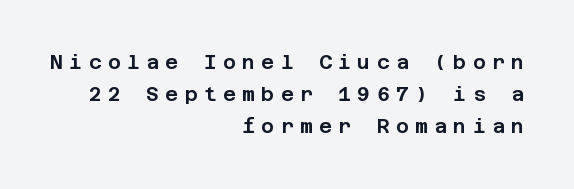
The image shows 20 px text type, upright; set right-aligned, normal line spacing (1.61x), unusually wide letter spacing (+0.31 em), not underlined.
